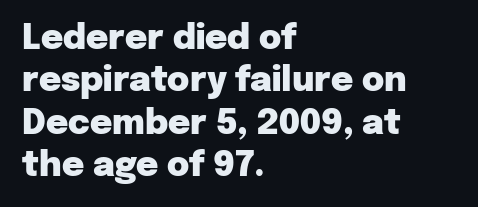
{"serif": "no", "italic": "no", "bold": "yes", "weight": "heavy", "width": "normal", "stroke_contrast": "low", "x_height": "medium", "monospaced": "no", "underline": "no", "align": "left", "line_spacing": "normal", "line_spacing_ratio": 1.25, "letter_spacing": "normal", "letter_spacing_em": 0.0, "glyph_px": 34}
